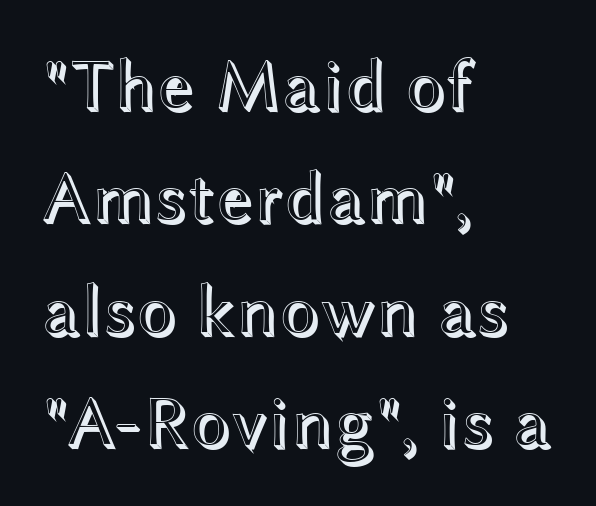
A roman cut, with each character standing at attention. Line beginnings align vertically; line endings do not. The foot of each line stays bare and open. Nobody touched the tracking dial on this one. A typesetter would call this leading conventional body-copy spacing.
